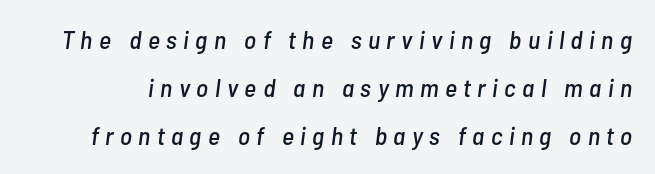
Compared with typical body copy, the letter spacing here is much looser. The typography opts for an oblique posture over an upright one. Nobody drew a line under any word here.
